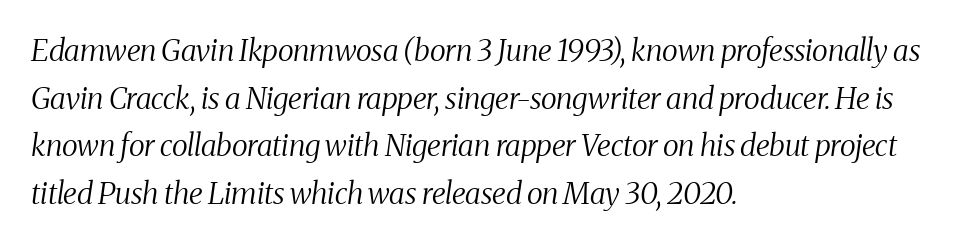
One-word summary of the alignment: left. On a weight scale, this lands at 450 or below. A typesetter would call this zero additional tracking. Varying glyph widths throughout — classic text-font behaviour. This is serif lettering, the kind often seen in printed books.
